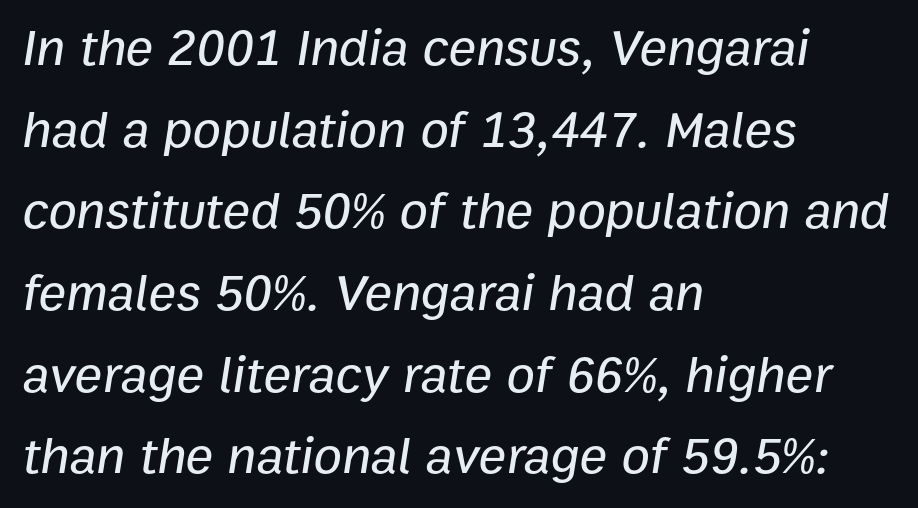
Q: Is the text italic (slanted)? A: Yes, it leans right by about 9 degrees.
Q: Is the text underlined? A: No.
Q: How is the paragraph aligned? A: Left-aligned.
Q: Is the spacing between letters normal or unusually wide? A: Normal.
Q: Is the spacing between lines tight, normal or loose? A: Normal.
Q: Width (condensed, normal, or wide)? A: Normal.
Q: Stroke contrast? A: Low.
Q: x-height? A: Medium.
Q: Monospaced? A: No.
